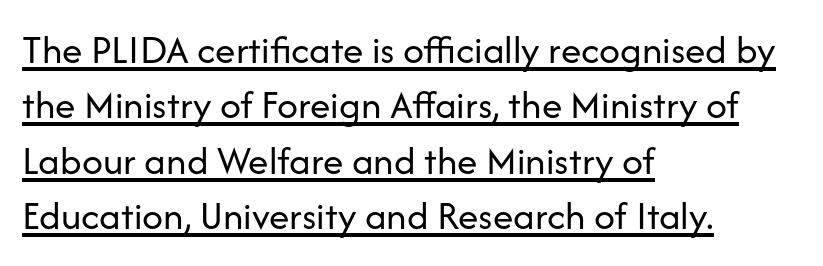
The image shows 41 px regular-weight sans-serif type, upright; set left-aligned, normal line spacing (1.35x), normal letter spacing, underlined; low stroke contrast and a medium x-height.
